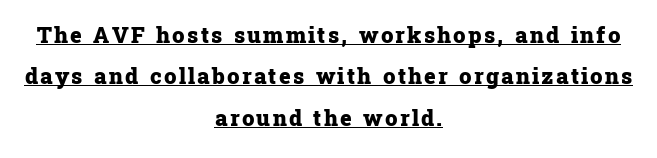
{"italic": "no", "bold": "yes", "underline": "yes", "align": "center", "line_spacing_ratio": 1.88, "glyph_px": 22}
